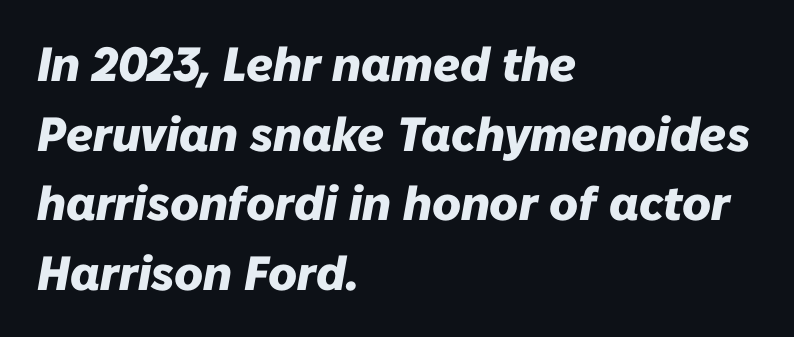
{"italic": "yes", "lean": "right", "slant_degrees": 10, "bold": "yes", "weight": "heavy", "width": "normal", "stroke_contrast": "low", "x_height": "medium", "monospaced": "no", "underline": "no", "align": "left", "line_spacing": "normal", "line_spacing_ratio": 1.45, "letter_spacing": "normal", "letter_spacing_em": 0.0, "glyph_px": 48}
